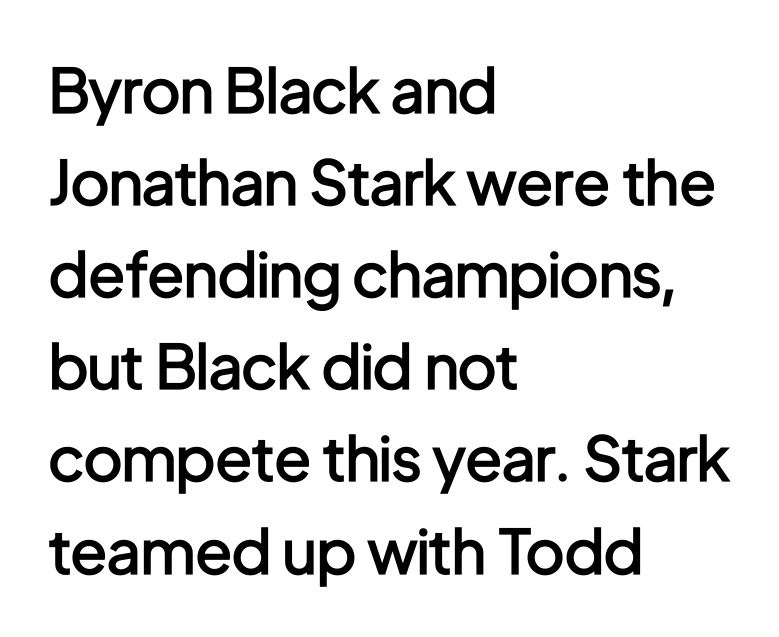
The space directly below the letters is spotless. Heft: intermediate — a semibold. The face used here is proportionally spaced, like ordinary book or web type. Unlike italic type, these characters show no tilt at all. Vertically, the passage feels balanced, rows spaced as you'd expect. These lines keep a tight, regular rhythm from letter to letter.
